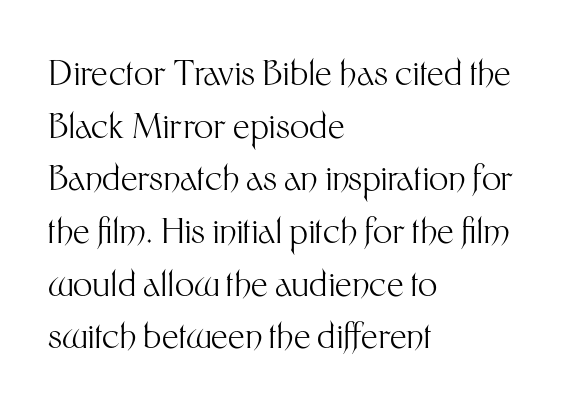
Unlike italic type, these characters show no tilt at all. The gaps between neighbouring characters are ordinary and unremarkable. Regarding serifs, this sample does without them. Stems and bowls with no extra thickness — not bold.
